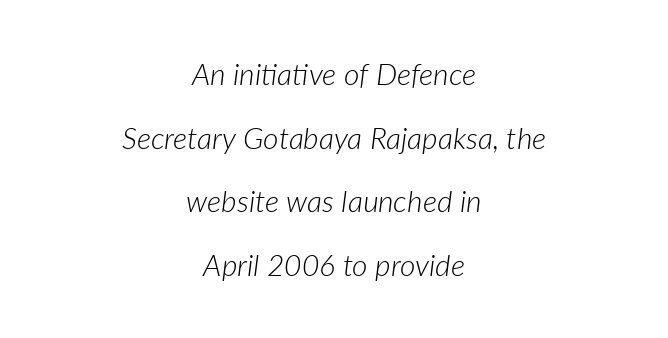
A great deal of white space separates one row of letters from the next. The letters sit at their default tracking, neither squeezed nor spread. Any mark beneath the type? The region is blank. Note the varied advance widths — an 'i' is clearly narrower than an 'm'. Weight: in the light-to-regular range.
